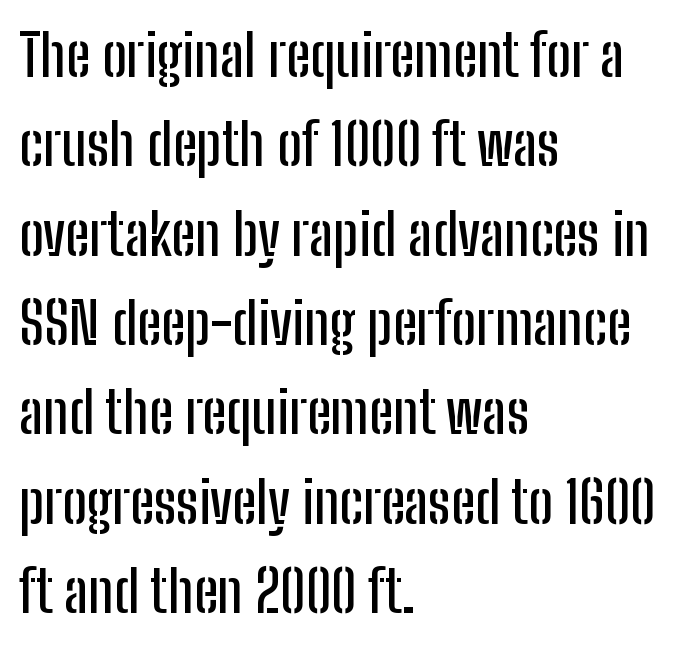
{"serif": "no", "italic": "no", "width": "condensed", "stroke_contrast": "low", "x_height": "medium", "monospaced": "no", "underline": "no", "align": "left", "line_spacing": "normal", "line_spacing_ratio": 1.54, "letter_spacing": "normal", "letter_spacing_em": 0.0, "glyph_px": 58}
